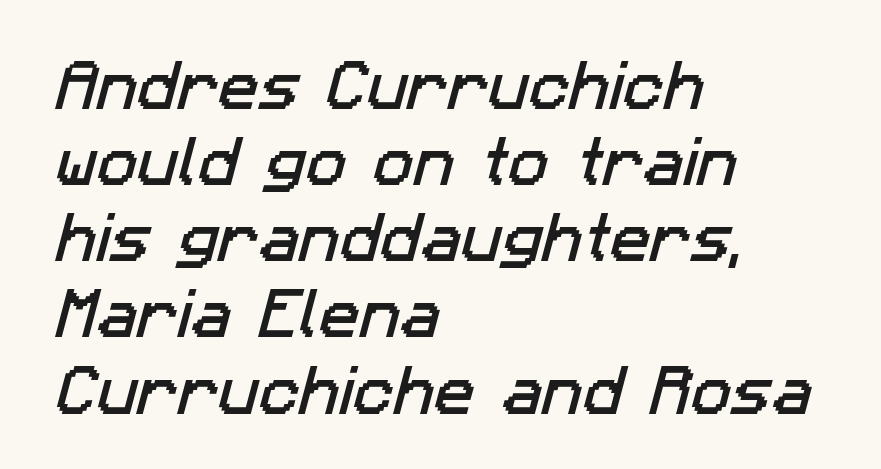
Q: Is the typeface a serif or a sans-serif typeface? A: Sans-serif.
Q: Is the text underlined? A: No.
Q: How is the paragraph aligned? A: Left-aligned.
Q: Is the spacing between letters normal or unusually wide? A: Normal.
Q: Is the spacing between lines tight, normal or loose? A: Normal.
Q: Width (condensed, normal, or wide)? A: Normal.
Q: Stroke contrast? A: Low.
Q: x-height? A: Medium.
Q: Monospaced? A: No.
